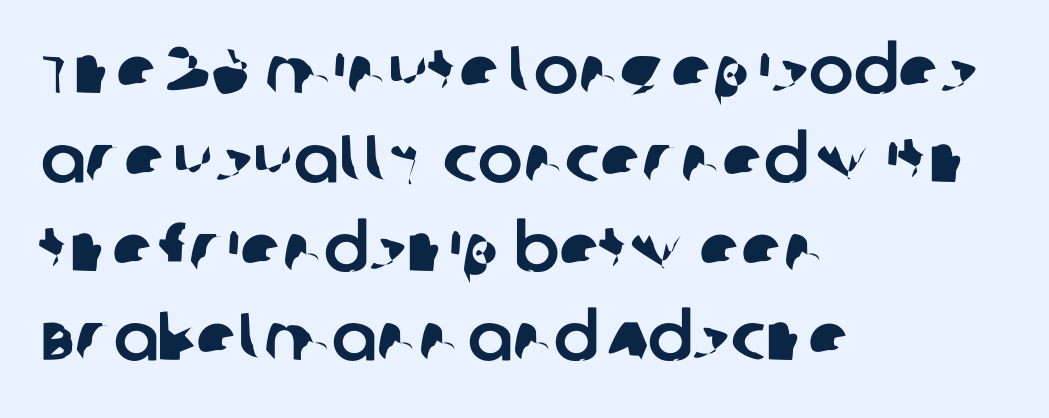
Q: Is the typeface a serif or a sans-serif typeface? A: Sans-serif.
Q: Is the text underlined? A: No.
Q: How is the paragraph aligned? A: Left-aligned.
Q: Is the spacing between letters normal or unusually wide? A: Normal.
Q: Is the spacing between lines tight, normal or loose? A: Normal.
Q: Width (condensed, normal, or wide)? A: Normal.
Q: Stroke contrast? A: Low.
Q: x-height? A: Large.
Q: Monospaced? A: No.
